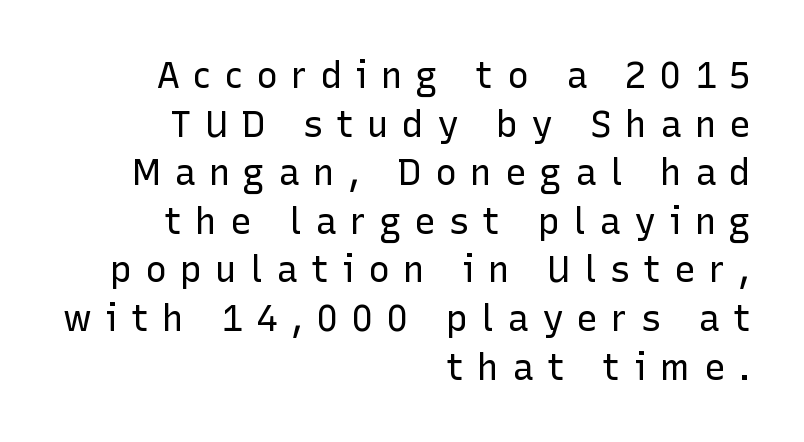
Does extra space separate the letters? Yes, quite a lot of it. The strokes are not fattened; the text isn't bold. Note the varied advance widths — an 'i' is clearly narrower than an 'm'. A clean baseline with only descenders dipping below it. The setting favours the right margin, as signatures and pull-quotes sometimes do. Check where the strokes stop: nothing finishes them off — pure sans.
